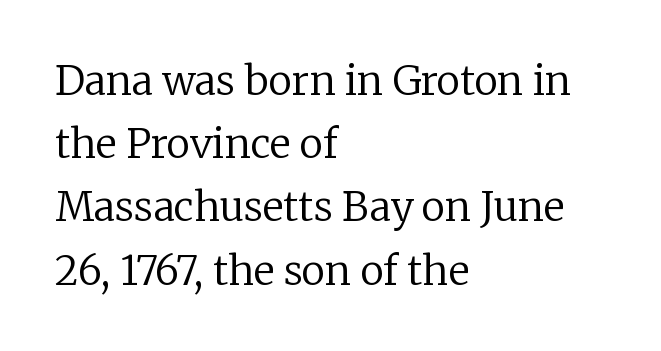
Q: Is the text bold? A: No.
Q: Is the text italic (slanted)? A: No, it is upright.
Q: Is the typeface a serif or a sans-serif typeface? A: Serif.
Q: Is the text underlined? A: No.
Q: How is the paragraph aligned? A: Left-aligned.
Q: Is the spacing between letters normal or unusually wide? A: Normal.
Q: Is the spacing between lines tight, normal or loose? A: Normal.
Q: Width (condensed, normal, or wide)? A: Normal.
Q: Stroke contrast? A: Low.
Q: x-height? A: Medium.
Q: Monospaced? A: No.
